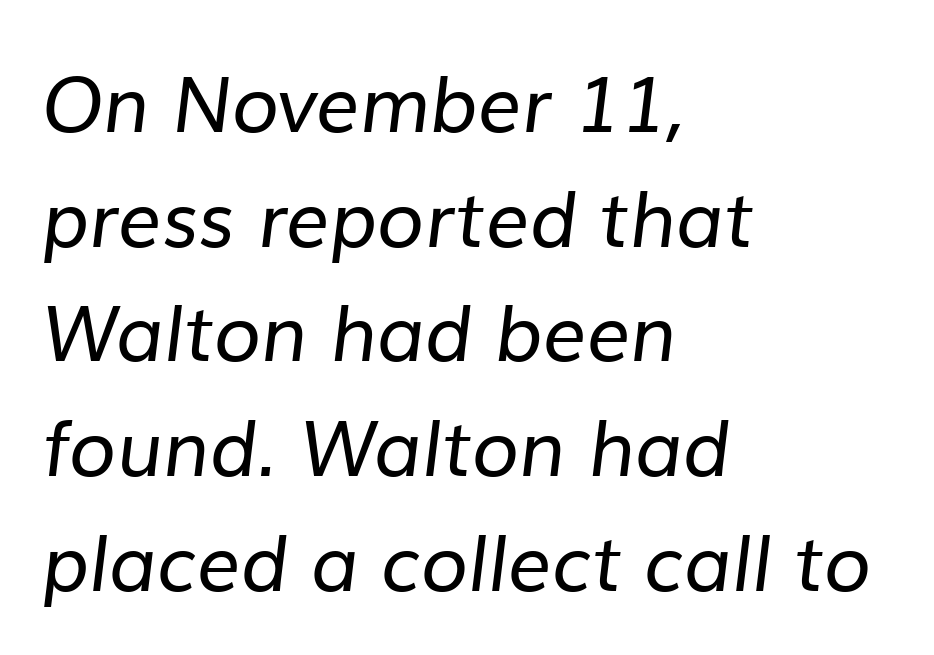
Here the glyphs are tracked normally, forming tight word shapes. This sample has the flowing, uneven cadence of proportional lettering. Nope, no serifs anywhere on these letters. If you measured baseline to baseline, you'd find a middling distance. This rendering features lettering with no underline.
